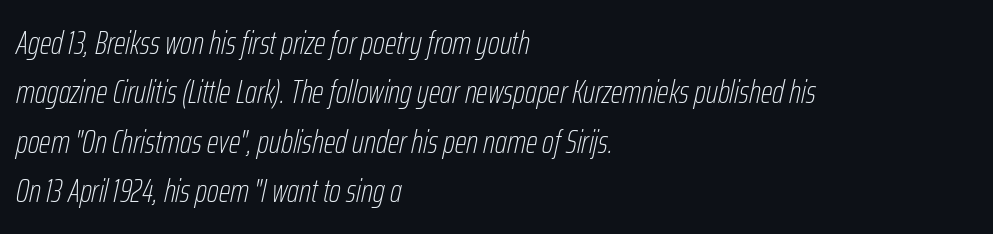
The image shows 33 px thin, condensed type, italic (leaning right); set left-aligned, normal line spacing (1.5x), normal letter spacing, not underlined; low stroke contrast and a medium x-height.
